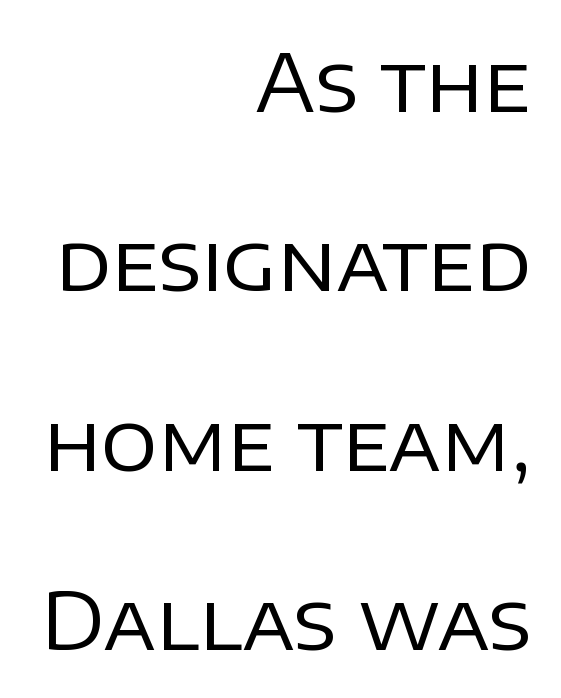
The space between consecutive lines is lavish. The axis of the letterforms is exactly vertical. This sample has the flowing, uneven cadence of proportional lettering. No extra ink here — the face is not bold.
